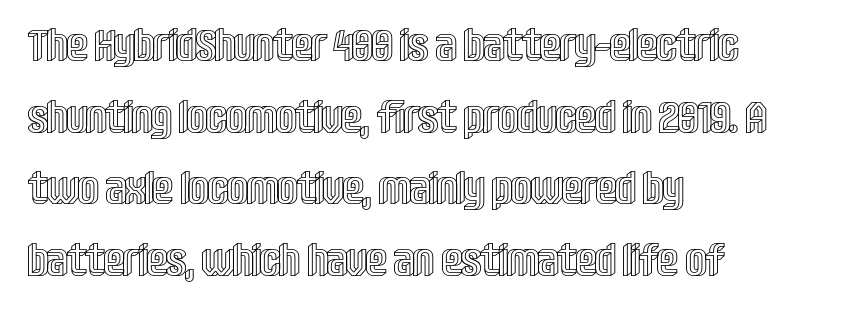
Q: Is the text italic (slanted)? A: No, it is upright.
Q: Is the text underlined? A: No.
Q: How is the paragraph aligned? A: Left-aligned.
Q: Is the spacing between letters normal or unusually wide? A: Normal.
Q: Is the spacing between lines tight, normal or loose? A: Normal.
Q: Width (condensed, normal, or wide)? A: Condensed.
Q: x-height? A: Large.
Q: Monospaced? A: No.
